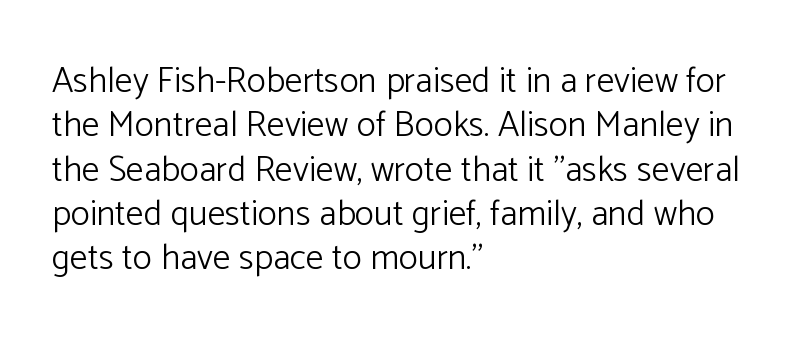
Caption: standard tracking, unaltered. The words here are not underlined. Weight class: somewhere from thin through regular. Line starts are locked; line ends wander. The glyphs in this specimen are sans serif. You could not count columns in this text — the font is proportionally spaced.
